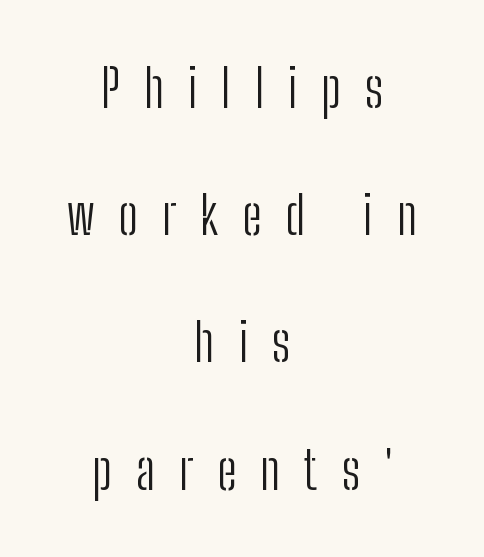
{"serif": "no", "italic": "no", "bold": "no", "weight": "light", "width": "condensed", "stroke_contrast": "low", "x_height": "medium", "monospaced": "no", "underline": "no", "align": "center", "line_spacing": "loose", "line_spacing_ratio": 2.4, "letter_spacing": "wide", "letter_spacing_em": 0.45, "glyph_px": 53}
